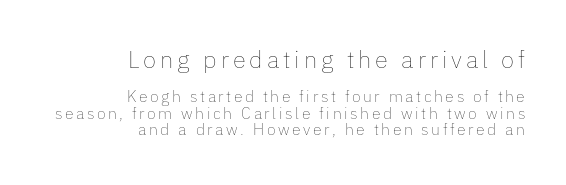
Q: Is the text bold? A: No.
Q: Is the text italic (slanted)? A: No, it is upright.
Q: Is the text underlined? A: No.
Q: How is the paragraph aligned? A: Right-aligned.
Q: Is the spacing between lines tight, normal or loose? A: Tight.
Q: Which block of text is set in a larger size, the first (top) or the second (bottom)? A: The first (top) one.
